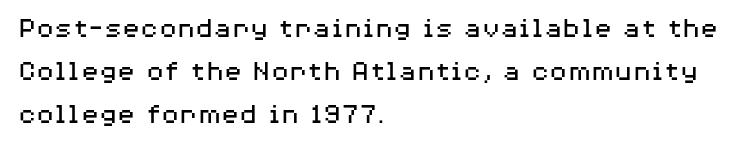
Q: Is the text bold? A: No.
Q: Is the text italic (slanted)? A: No, it is upright.
Q: Is the typeface a serif or a sans-serif typeface? A: Sans-serif.
Q: Is the text underlined? A: No.
Q: How is the paragraph aligned? A: Left-aligned.
Q: Is the spacing between letters normal or unusually wide? A: Normal.
Q: Is the spacing between lines tight, normal or loose? A: Normal.
Q: Width (condensed, normal, or wide)? A: Wide.
Q: Stroke contrast? A: Medium.
Q: x-height? A: Medium.
Q: Monospaced? A: No.
